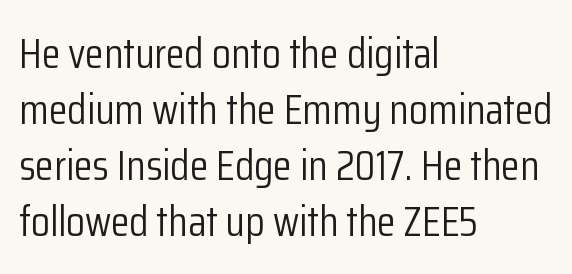
The image shows 43 px light, condensed sans-serif type, upright; set left-aligned, normal line spacing (1.3x), normal letter spacing, not underlined; low stroke contrast and a medium x-height.
